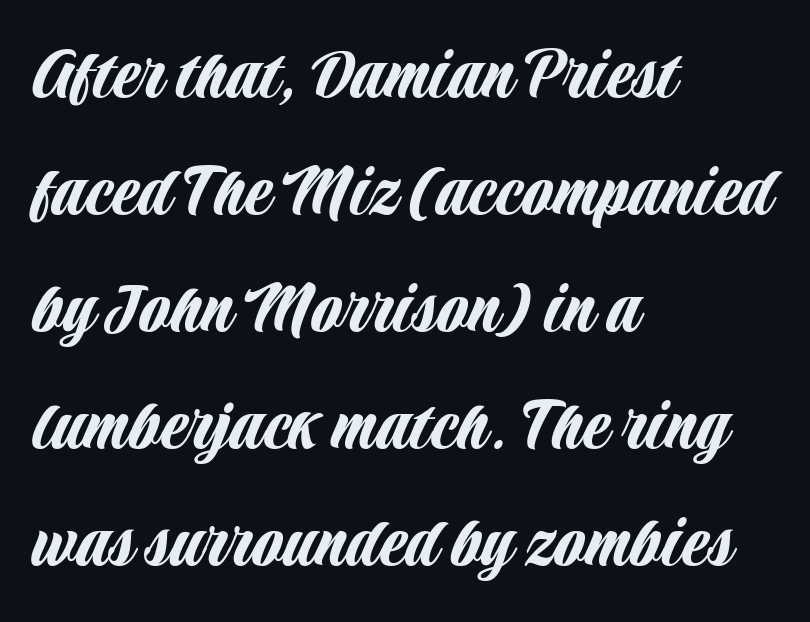
Lines of text with bare space underneath. Students, observe: this is what conventionally led text looks like. Horizontal alignment here is leftward, the default for most running prose. Font category for this specimen: sans-serif. The rendering keeps characters at their native spacing. Character widths vary here, with narrow letters taking less room than wide ones.
